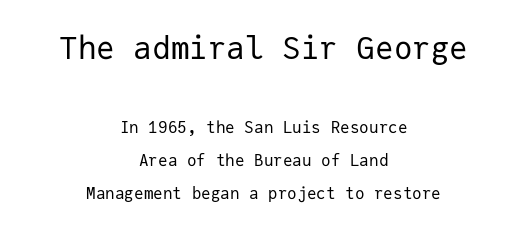
Q: Is the text bold? A: No.
Q: Is the text italic (slanted)? A: No, it is upright.
Q: Is the typeface a serif or a sans-serif typeface? A: Sans-serif.
Q: Is the text underlined? A: No.
Q: How is the paragraph aligned? A: Centered.
Q: Is the spacing between letters normal or unusually wide? A: Normal.
Q: Is the spacing between lines tight, normal or loose? A: Loose.
Q: Which block of text is set in a larger size, the first (top) or the second (bottom)? A: The first (top) one.
Q: Width (condensed, normal, or wide)? A: Normal.
Q: Stroke contrast? A: Low.
Q: x-height? A: Medium.
Q: Monospaced? A: Yes.
